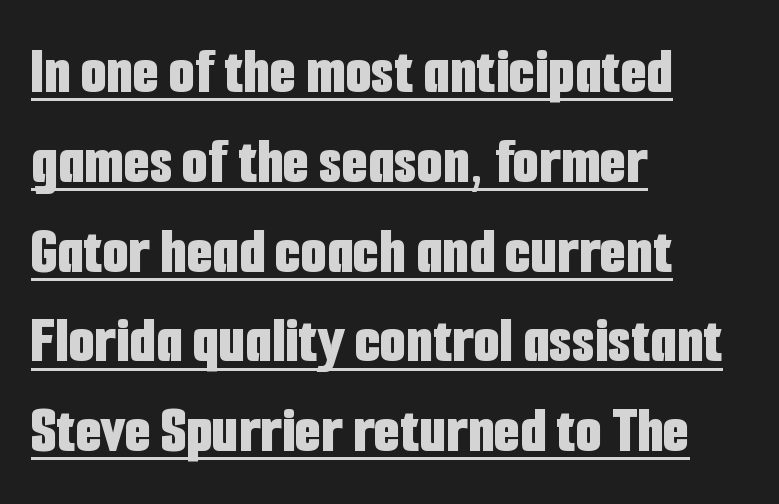
Q: Is the text bold? A: Yes.
Q: Is the text italic (slanted)? A: No, it is upright.
Q: Is the typeface a serif or a sans-serif typeface? A: Sans-serif.
Q: Is the text underlined? A: Yes.
Q: How is the paragraph aligned? A: Left-aligned.
Q: Is the spacing between letters normal or unusually wide? A: Normal.
Q: Is the spacing between lines tight, normal or loose? A: Normal.
Q: Width (condensed, normal, or wide)? A: Condensed.
Q: Stroke contrast? A: Low.
Q: x-height? A: Medium.
Q: Monospaced? A: No.
